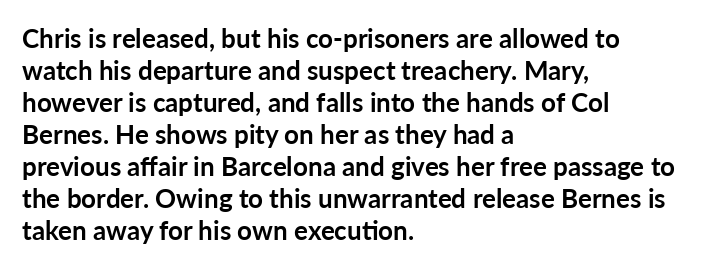
Q: Is the text bold? A: Yes.
Q: Is the text italic (slanted)? A: No, it is upright.
Q: Is the text underlined? A: No.
Q: How is the paragraph aligned? A: Left-aligned.
Q: Is the spacing between letters normal or unusually wide? A: Normal.
